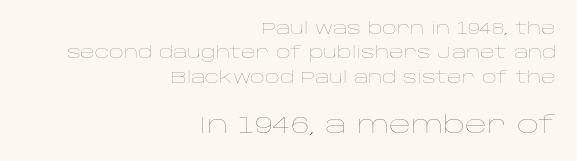
Q: Is the text bold? A: No.
Q: Is the text italic (slanted)? A: No, it is upright.
Q: Is the text underlined? A: No.
Q: How is the paragraph aligned? A: Right-aligned.
Q: Is the spacing between letters normal or unusually wide? A: Normal.
Q: Is the spacing between lines tight, normal or loose? A: Normal.
Q: Which block of text is set in a larger size, the first (top) or the second (bottom)? A: The second (bottom) one.
